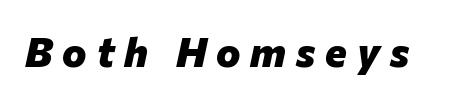
Q: Is the text bold? A: Yes.
Q: Is the text italic (slanted)? A: Yes, it leans right by about 12 degrees.
Q: Is the text underlined? A: No.
Q: Is the spacing between letters normal or unusually wide? A: Unusually wide.
Q: Width (condensed, normal, or wide)? A: Normal.
Q: Stroke contrast? A: Low.
Q: x-height? A: Medium.
Q: Monospaced? A: No.
